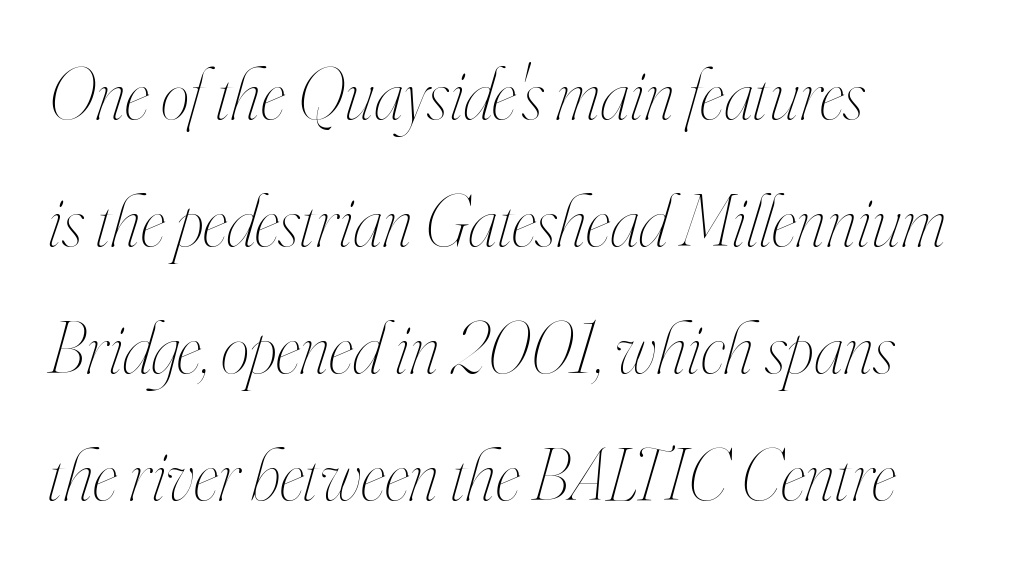
The image shows 73 px thin, condensed type, italic (leaning right); set left-aligned, line spacing 1.74x, normal letter spacing, not underlined; high stroke contrast and a small x-height.
